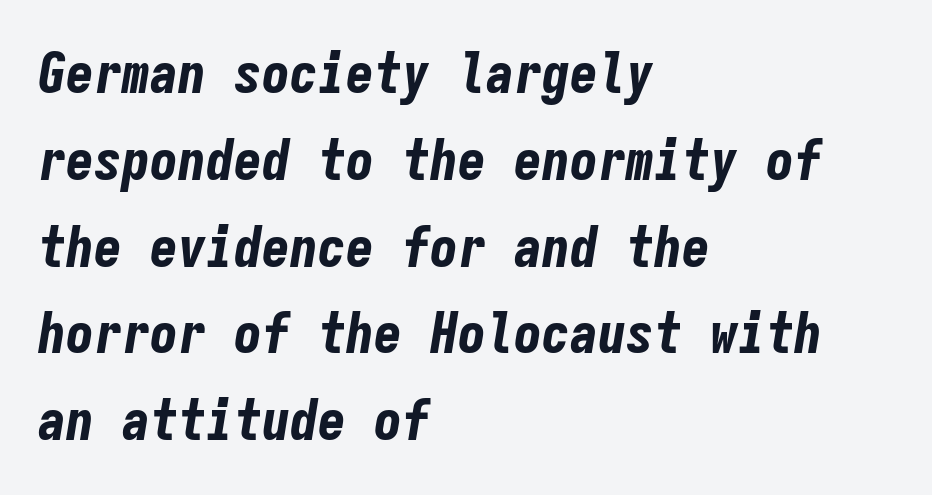
Q: Is the text bold? A: Yes.
Q: Is the text italic (slanted)? A: Yes, it leans right by about 9 degrees.
Q: Is the text underlined? A: No.
Q: How is the paragraph aligned? A: Left-aligned.
Q: Is the spacing between letters normal or unusually wide? A: Normal.
Q: Is the spacing between lines tight, normal or loose? A: Normal.
Q: Width (condensed, normal, or wide)? A: Condensed.
Q: Stroke contrast? A: Low.
Q: x-height? A: Medium.
Q: Monospaced? A: Yes.
